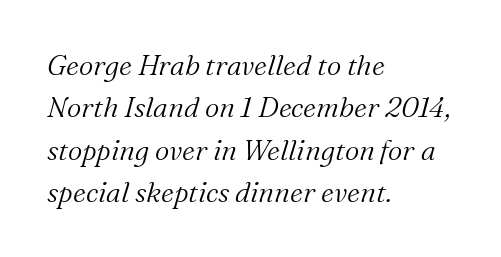
Q: Is the text bold? A: No.
Q: Is the text italic (slanted)? A: Yes, it leans right by about 16 degrees.
Q: Is the typeface a serif or a sans-serif typeface? A: Serif.
Q: Is the text underlined? A: No.
Q: How is the paragraph aligned? A: Left-aligned.
Q: Is the spacing between letters normal or unusually wide? A: Normal.
Q: Is the spacing between lines tight, normal or loose? A: Normal.
Q: Width (condensed, normal, or wide)? A: Normal.
Q: Stroke contrast? A: Medium.
Q: x-height? A: Medium.
Q: Monospaced? A: No.
